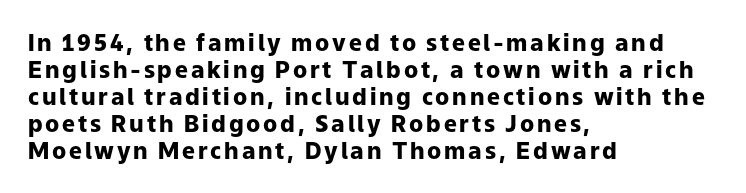
The image shows 23 px bold type, upright; set left-aligned, line spacing 1.17x, not underlined.
